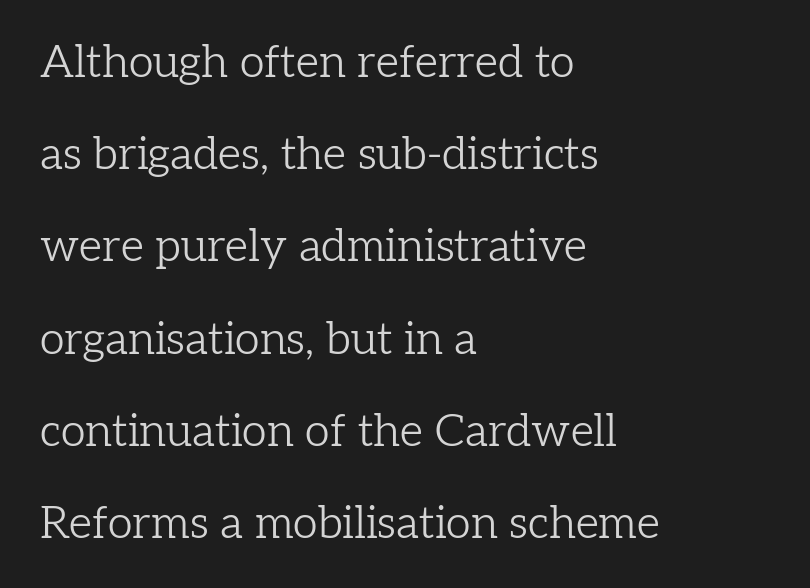
Q: Is the text bold? A: No.
Q: Is the text italic (slanted)? A: No, it is upright.
Q: Is the typeface a serif or a sans-serif typeface? A: Serif.
Q: Is the text underlined? A: No.
Q: How is the paragraph aligned? A: Left-aligned.
Q: Is the spacing between letters normal or unusually wide? A: Normal.
Q: Is the spacing between lines tight, normal or loose? A: Loose.
Q: Width (condensed, normal, or wide)? A: Normal.
Q: Stroke contrast? A: Low.
Q: x-height? A: Medium.
Q: Monospaced? A: No.
